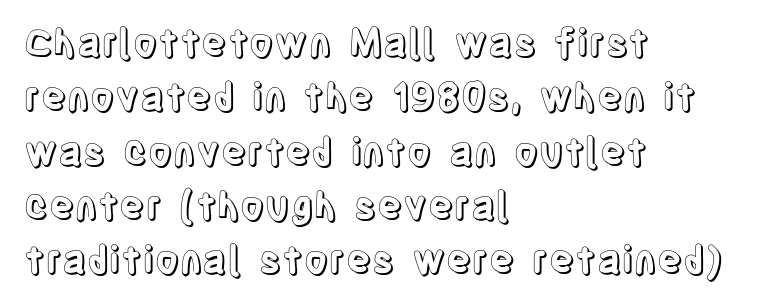
The image shows 38 px condensed type, upright; set left-aligned, normal line spacing (1.43x), normal letter spacing, not underlined; a large x-height.
